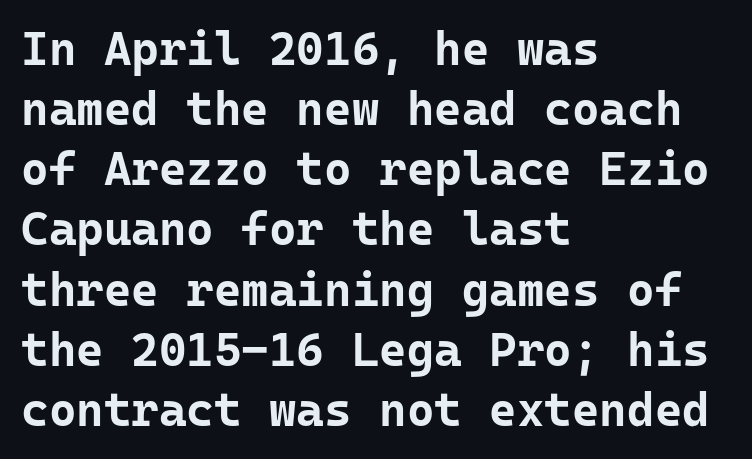
Q: Is the text bold? A: Yes.
Q: Is the text italic (slanted)? A: No, it is upright.
Q: Is the typeface a serif or a sans-serif typeface? A: Sans-serif.
Q: Is the text underlined? A: No.
Q: How is the paragraph aligned? A: Left-aligned.
Q: Is the spacing between letters normal or unusually wide? A: Normal.
Q: Is the spacing between lines tight, normal or loose? A: Normal.
Q: Width (condensed, normal, or wide)? A: Normal.
Q: Stroke contrast? A: Low.
Q: x-height? A: Medium.
